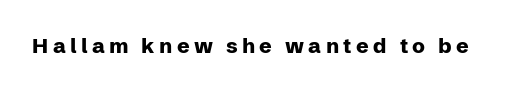
Q: Is the text bold? A: Yes.
Q: Is the text italic (slanted)? A: No, it is upright.
Q: Is the text underlined? A: No.
Q: Is the spacing between letters normal or unusually wide? A: Unusually wide.
